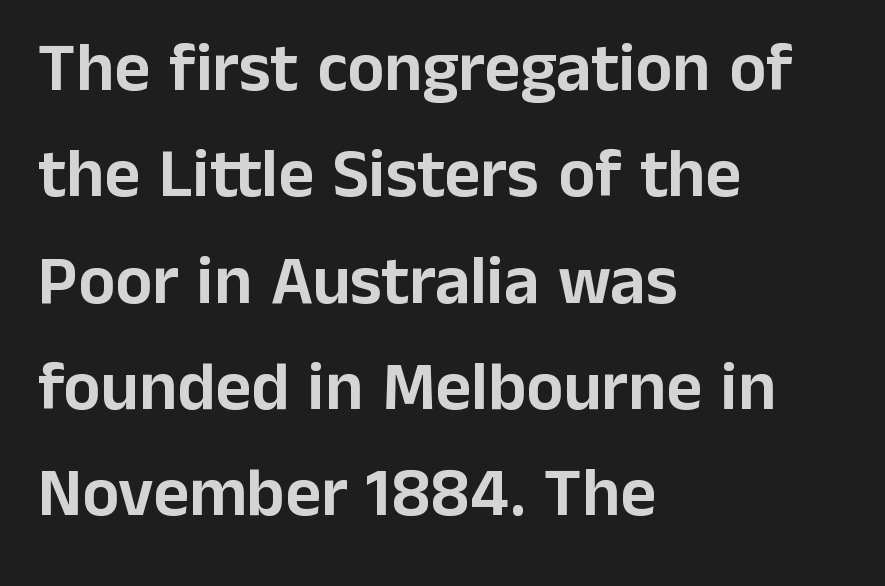
{"serif": "no", "italic": "no", "width": "normal", "stroke_contrast": "low", "x_height": "medium", "monospaced": "no", "underline": "no", "align": "left", "line_spacing": "normal", "line_spacing_ratio": 1.54, "letter_spacing": "normal", "letter_spacing_em": 0.0, "glyph_px": 69}
